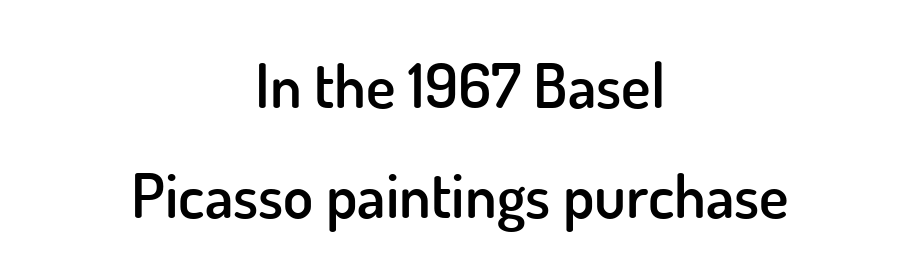
The whitespace from short lines is split evenly between both sides. The rendering uses natural spacing where letterforms have individual widths. The designer went with a sans here, leaving each stem footless. No extra tracking has been applied to these lines. Strokes here are thickened, but only to semibold level. A clean baseline with only descenders dipping below it.
